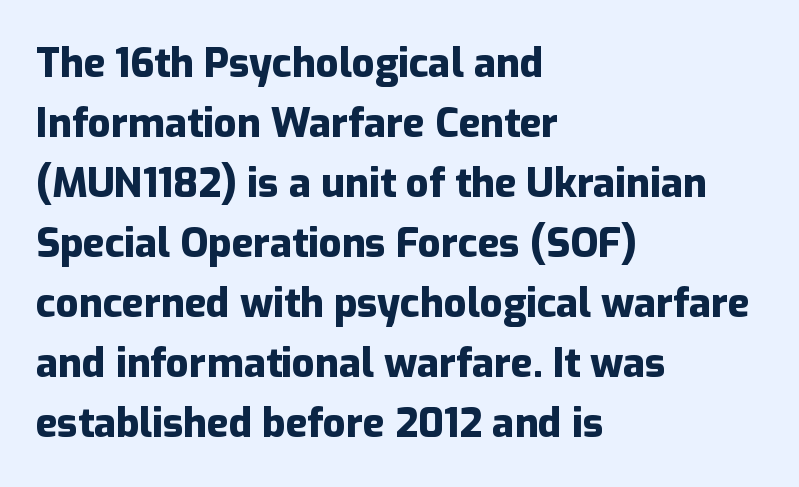
Q: Is the text bold? A: Yes.
Q: Is the text italic (slanted)? A: No, it is upright.
Q: Is the typeface a serif or a sans-serif typeface? A: Sans-serif.
Q: Is the text underlined? A: No.
Q: How is the paragraph aligned? A: Left-aligned.
Q: Is the spacing between letters normal or unusually wide? A: Normal.
Q: Is the spacing between lines tight, normal or loose? A: Normal.
Q: Width (condensed, normal, or wide)? A: Normal.
Q: Stroke contrast? A: Low.
Q: x-height? A: Medium.
Q: Monospaced? A: No.
